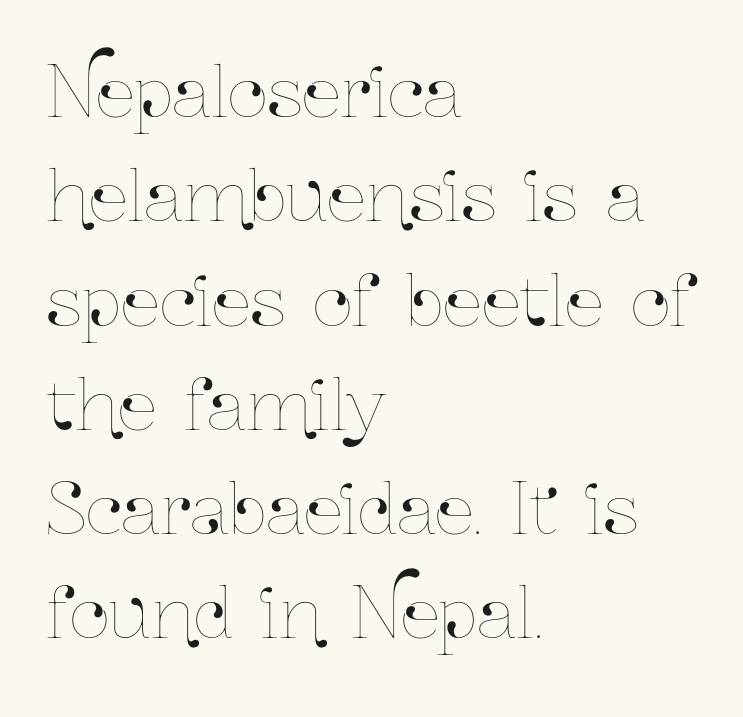
{"italic": "no", "width": "condensed", "stroke_contrast": "low", "x_height": "medium", "monospaced": "no", "underline": "no", "align": "left", "line_spacing": "normal", "line_spacing_ratio": 1.49, "letter_spacing": "normal", "letter_spacing_em": 0.0, "glyph_px": 70}
